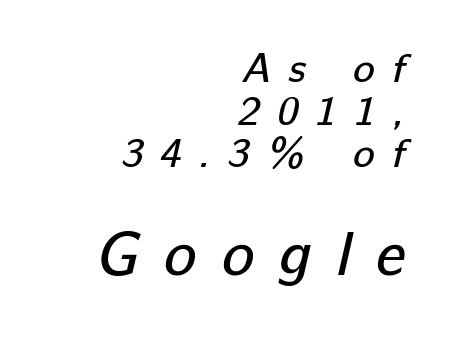
The image shows 61 px regular-weight sans-serif type; set right-aligned, tight line spacing (1.04x), unusually wide letter spacing (+0.41 em), not underlined; the second (bottom) block is 1.49x larger; low stroke contrast and a medium x-height.
